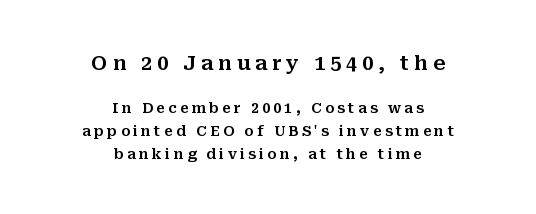
The image shows 20 px text type, upright; set centered, normal line spacing (1.64x), unusually wide letter spacing (+0.24 em), not underlined; the first (top) block is 1.43x larger.
